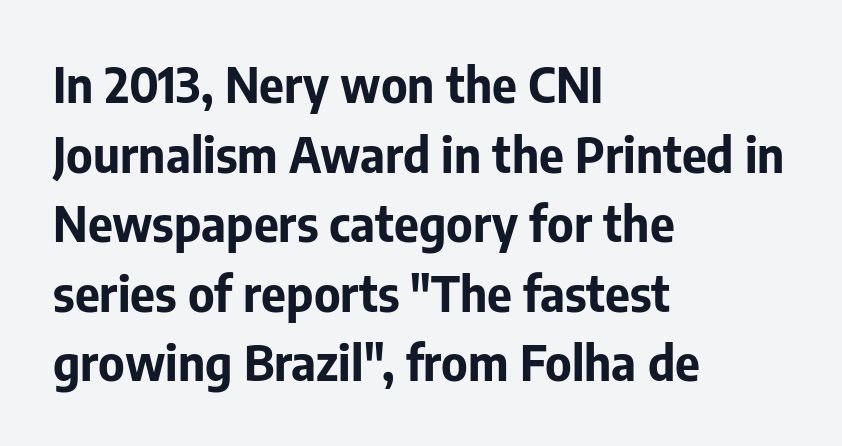
All the whitespace from short lines collects on the right. Is this a fixed-width face? No — the glyphs have proportional, varying widths. The designer left line spacing at the default. The glyphs are unaccompanied by any horizontal stroke below them. The passage shown is typeset with a sans-serif family. Each word holds together tightly as a unit, with standard inter-letter gaps.
